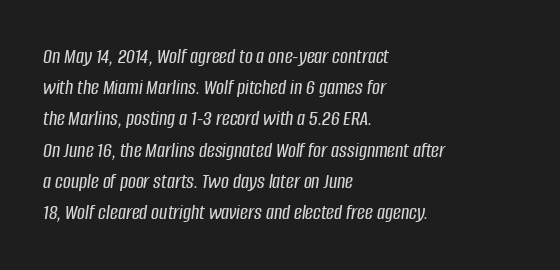
{"italic": "yes", "lean": "right", "slant_degrees": 8, "underline": "no", "align": "left", "line_spacing": "normal", "line_spacing_ratio": 1.42, "letter_spacing": "normal", "letter_spacing_em": 0.0, "glyph_px": 22}
